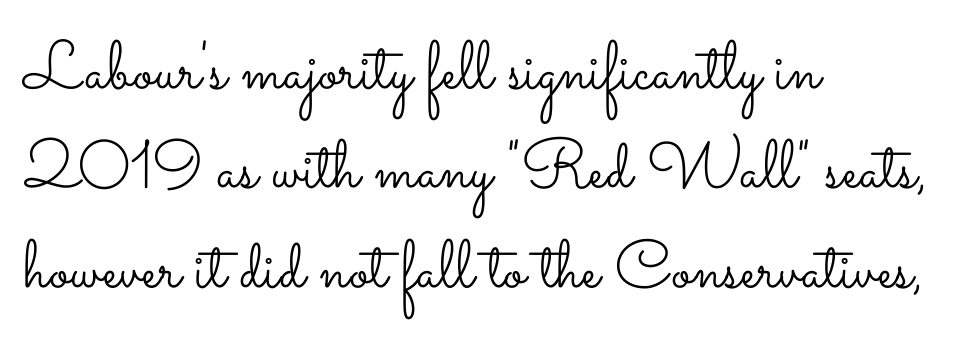
The image shows 68 px light, wide type; set left-aligned, normal line spacing (1.46x), normal letter spacing, not underlined; low stroke contrast and a small x-height.
